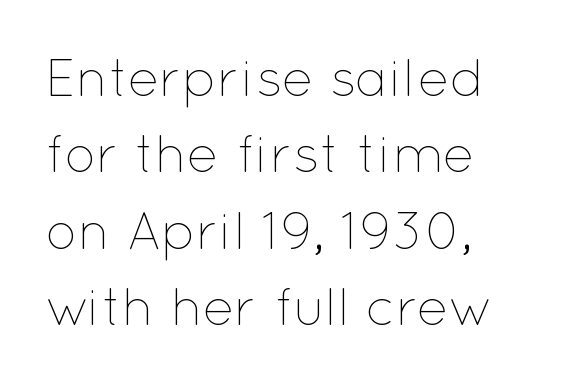
{"italic": "no", "bold": "no", "weight": "thin", "width": "normal", "stroke_contrast": "low", "x_height": "medium", "monospaced": "no", "underline": "no", "align": "left", "line_spacing": "normal", "line_spacing_ratio": 1.44, "letter_spacing": "normal", "letter_spacing_em": 0.0, "glyph_px": 53}
